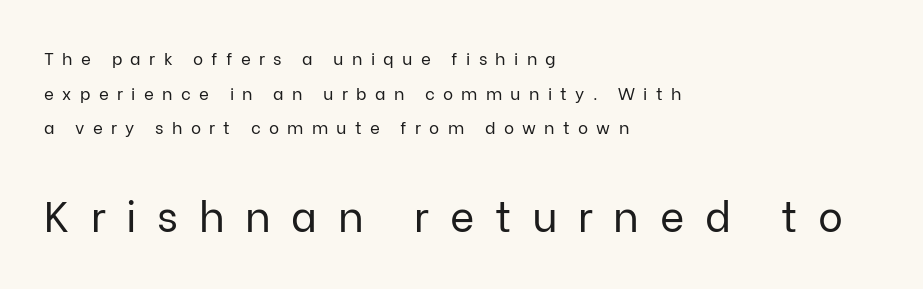
{"serif": "no", "italic": "no", "bold": "no", "weight": "regular", "width": "normal", "stroke_contrast": "low", "x_height": "medium", "monospaced": "no", "underline": "no", "align": "left", "line_spacing": "loose", "line_spacing_ratio": 2.03, "letter_spacing": "wide", "letter_spacing_em": 0.49, "larger_block": "second", "size_ratio": 2.47, "glyph_px": 42}
